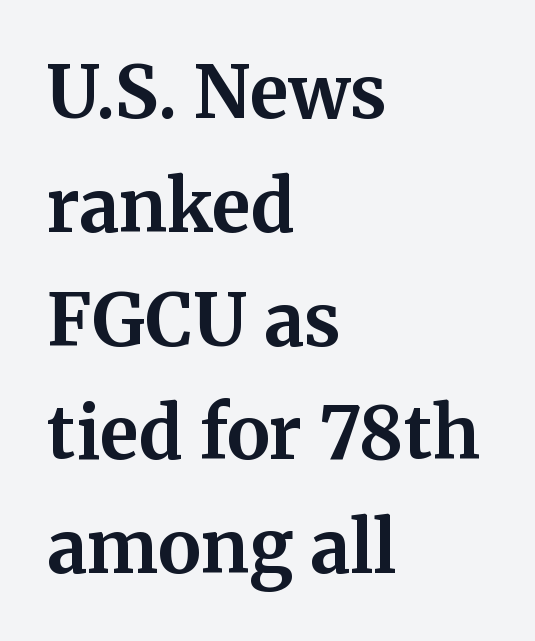
The designer left line spacing at the default. Default kerning and tracking; the words read as compact shapes. Upright lettering throughout. These lines are rendered in a variable-pitch font.
